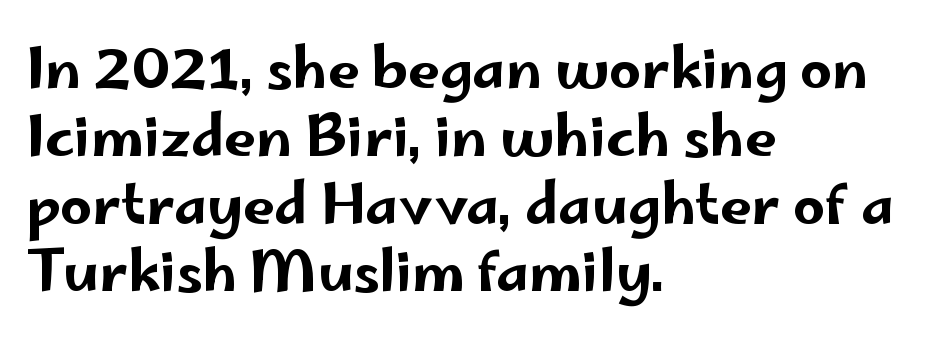
Q: Is the text italic (slanted)? A: No, it is upright.
Q: Is the typeface a serif or a sans-serif typeface? A: Sans-serif.
Q: Is the text underlined? A: No.
Q: How is the paragraph aligned? A: Left-aligned.
Q: Is the spacing between letters normal or unusually wide? A: Normal.
Q: Width (condensed, normal, or wide)? A: Wide.
Q: Stroke contrast? A: Low.
Q: x-height? A: Small.
Q: Monospaced? A: No.
